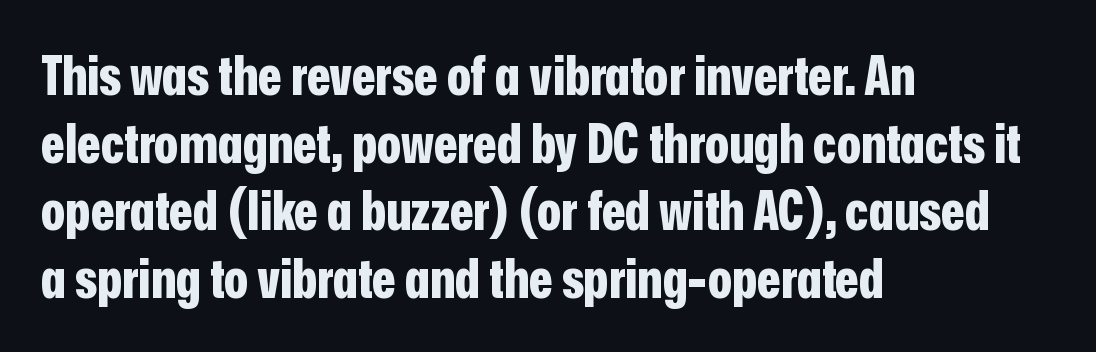
Q: Is the text bold? A: Yes.
Q: Is the text italic (slanted)? A: No, it is upright.
Q: Is the typeface a serif or a sans-serif typeface? A: Sans-serif.
Q: Is the text underlined? A: No.
Q: How is the paragraph aligned? A: Left-aligned.
Q: Is the spacing between letters normal or unusually wide? A: Normal.
Q: Width (condensed, normal, or wide)? A: Condensed.
Q: Stroke contrast? A: Low.
Q: x-height? A: Medium.
Q: Monospaced? A: No.
